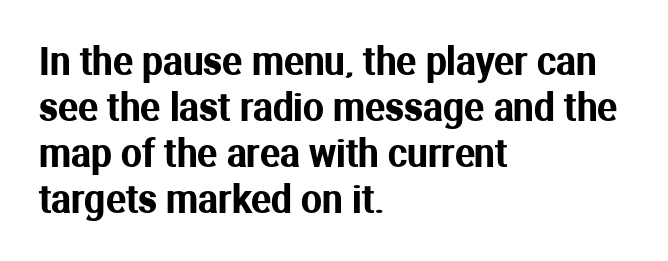
Q: Is the text italic (slanted)? A: No, it is upright.
Q: Is the typeface a serif or a sans-serif typeface? A: Sans-serif.
Q: Is the text underlined? A: No.
Q: How is the paragraph aligned? A: Left-aligned.
Q: Is the spacing between letters normal or unusually wide? A: Normal.
Q: Width (condensed, normal, or wide)? A: Normal.
Q: Stroke contrast? A: Medium.
Q: x-height? A: Medium.
Q: Monospaced? A: No.
